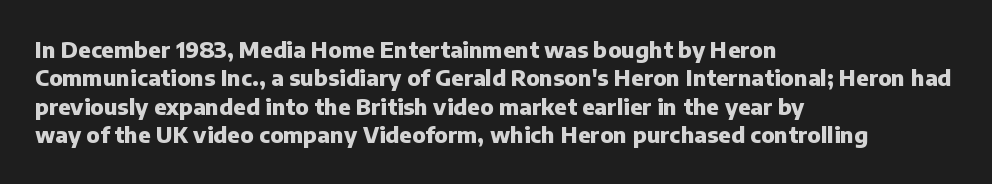
The image shows 22 px bold type, upright; set left-aligned, normal line spacing (1.29x), normal letter spacing, not underlined.
